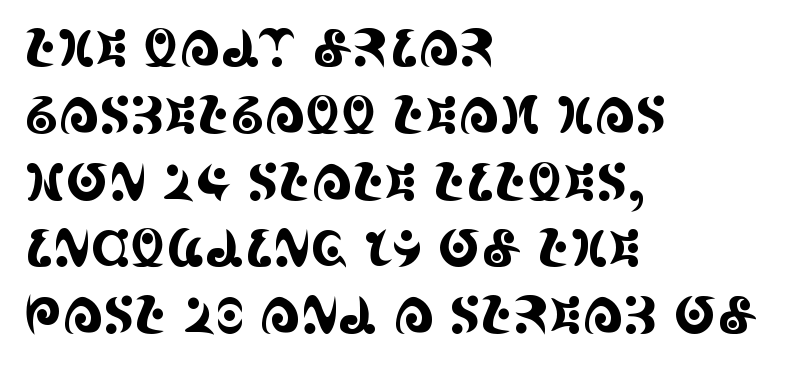
A typesetter would label this face a serif. The letters advance in unequal steps, a hallmark of proportional type. The paragraph has a hard left edge and a soft right edge. This rendering leaves character spacing at its baseline value. Quick note: not italic, upright. Honestly, there is no underline to notice here at all.
